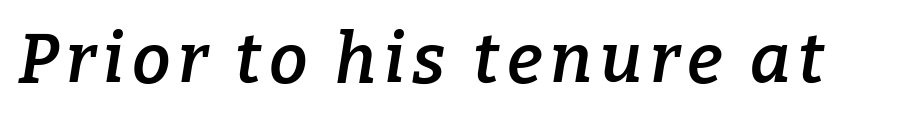
Q: Is the text bold? A: Semi-bold.
Q: Is the text italic (slanted)? A: Yes, it leans right by about 9 degrees.
Q: Is the typeface a serif or a sans-serif typeface? A: Serif.
Q: Is the text underlined? A: No.
Q: Width (condensed, normal, or wide)? A: Normal.
Q: Stroke contrast? A: Low.
Q: x-height? A: Medium.
Q: Monospaced? A: No.
